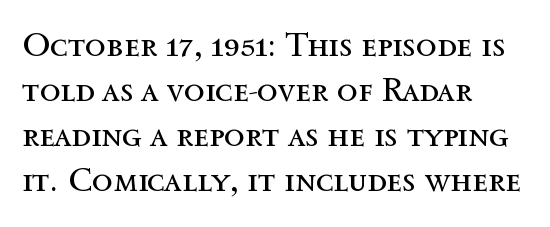
Q: Is the text bold? A: No.
Q: Is the text italic (slanted)? A: No, it is upright.
Q: Is the text underlined? A: No.
Q: How is the paragraph aligned? A: Left-aligned.
Q: Is the spacing between letters normal or unusually wide? A: Normal.
Q: Is the spacing between lines tight, normal or loose? A: Normal.
Q: Width (condensed, normal, or wide)? A: Normal.
Q: x-height? A: Medium.
Q: Monospaced? A: No.
